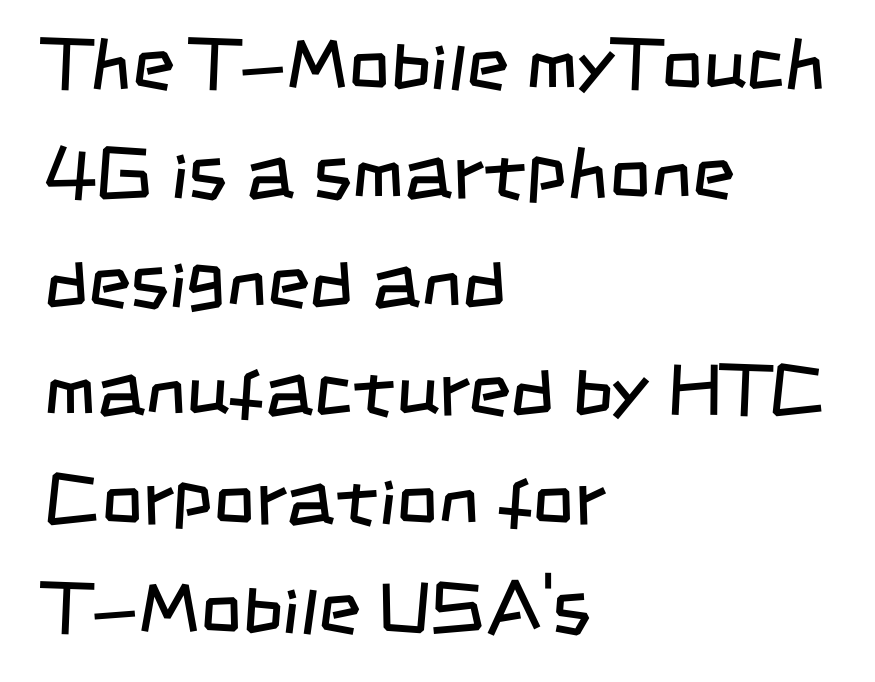
This rendering employs a face without finishing strokes, i.e., a sans-serif. Underline: absent. In terms of letterspacing, this is plain default setting. The font is comparable to plain body text, perhaps lighter. These lines are set flush left with a ragged right edge. The face used here is proportionally spaced, like ordinary book or web type.
